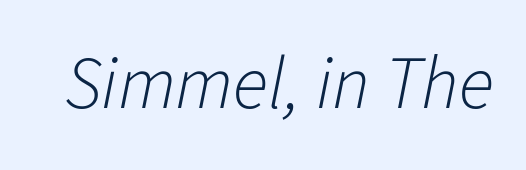
Q: Is the text bold? A: No.
Q: Is the text italic (slanted)? A: Yes, it leans right by about 11 degrees.
Q: Is the text underlined? A: No.
Q: Is the spacing between letters normal or unusually wide? A: Normal.
Q: Width (condensed, normal, or wide)? A: Normal.
Q: Stroke contrast? A: Low.
Q: x-height? A: Medium.
Q: Monospaced? A: No.
